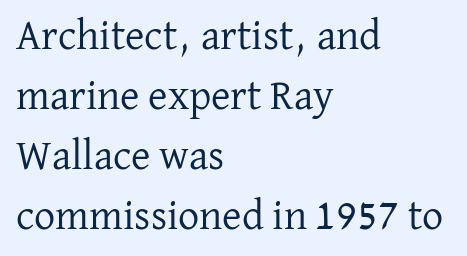
The image shows 42 px regular-weight serif type, upright; set left-aligned, normal line spacing (1.43x), normal letter spacing, not underlined; low stroke contrast and a medium x-height.
